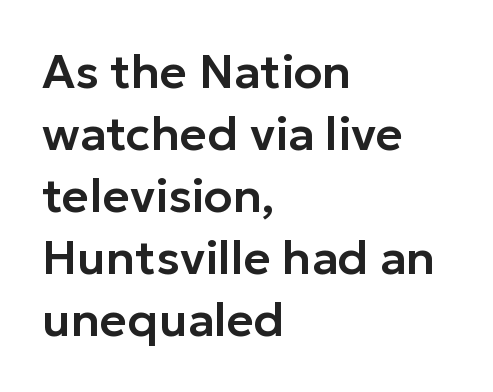
Q: Is the text italic (slanted)? A: No, it is upright.
Q: Is the typeface a serif or a sans-serif typeface? A: Sans-serif.
Q: Is the text underlined? A: No.
Q: How is the paragraph aligned? A: Left-aligned.
Q: Is the spacing between letters normal or unusually wide? A: Normal.
Q: Is the spacing between lines tight, normal or loose? A: Normal.
Q: Width (condensed, normal, or wide)? A: Normal.
Q: Stroke contrast? A: Low.
Q: x-height? A: Medium.
Q: Monospaced? A: No.
